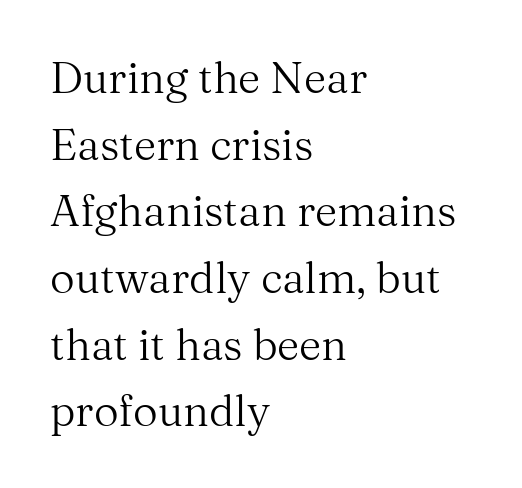
Here the glyphs are tracked normally, forming tight word shapes. The rendering shows small feet on the letterforms — a serif design. The font sits on the lighter half of the weight spectrum, regular included. The rendering uses natural spacing where letterforms have individual widths. This is roman type, the default non-slanted kind. Which margin do the lines hug? The left one — the right edge is uneven.
